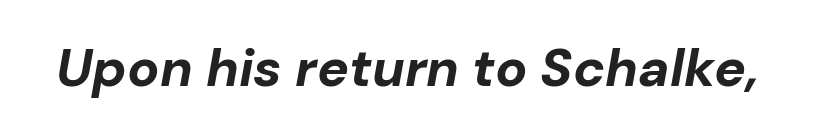
Look at the stroke-to-counter ratio: heavy, a bold. Each word holds together tightly as a unit, with standard inter-letter gaps. Looking at the ascenders, they clearly lean. Varying glyph widths throughout — classic text-font behaviour.
